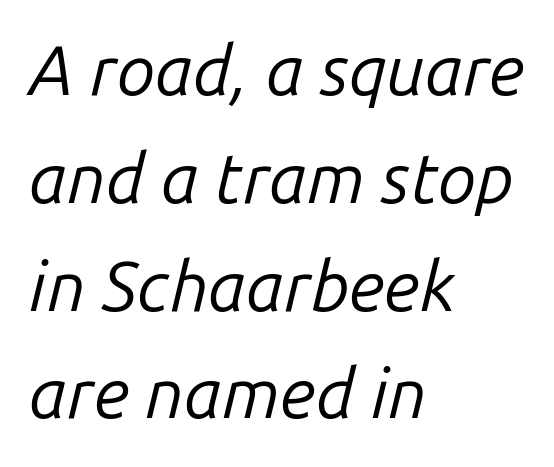
The image shows 70 px regular-weight type, italic (leaning right); set left-aligned, normal line spacing (1.54x), normal letter spacing, not underlined; low stroke contrast and a medium x-height.
